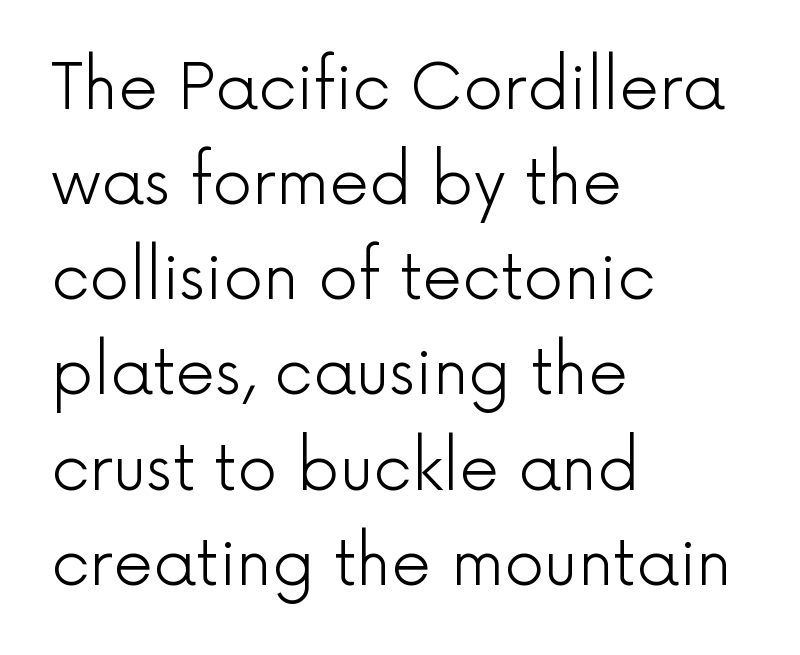
{"serif": "no", "italic": "no", "bold": "no", "weight": "light", "width": "normal", "x_height": "medium", "monospaced": "no", "underline": "no", "align": "left", "line_spacing": "normal", "line_spacing_ratio": 1.51, "letter_spacing": "normal", "letter_spacing_em": 0.0, "glyph_px": 63}
